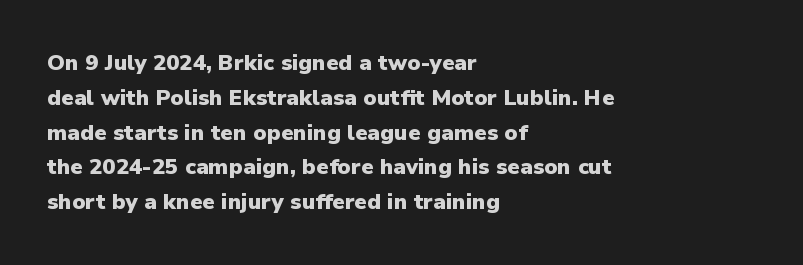
One-word summary of the alignment: left. Characters remain perfectly vertical along every line. Words float on clear page, feet unadorned. Look at the tracking — it's just the regular setting, nothing added.
